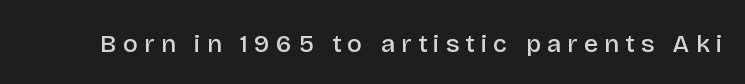
{"italic": "no", "bold": "semi", "underline": "no", "letter_spacing": "wide", "letter_spacing_em": 0.25, "glyph_px": 25}
